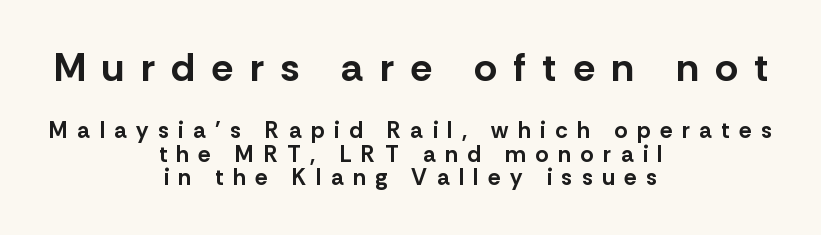
{"serif": "no", "italic": "no", "bold": "yes", "weight": "bold", "width": "normal", "stroke_contrast": "low", "x_height": "medium", "monospaced": "no", "underline": "no", "align": "center", "line_spacing": "tight", "line_spacing_ratio": 1.04, "letter_spacing": "wide", "letter_spacing_em": 0.41, "larger_block": "first", "size_ratio": 1.74, "glyph_px": 40}
